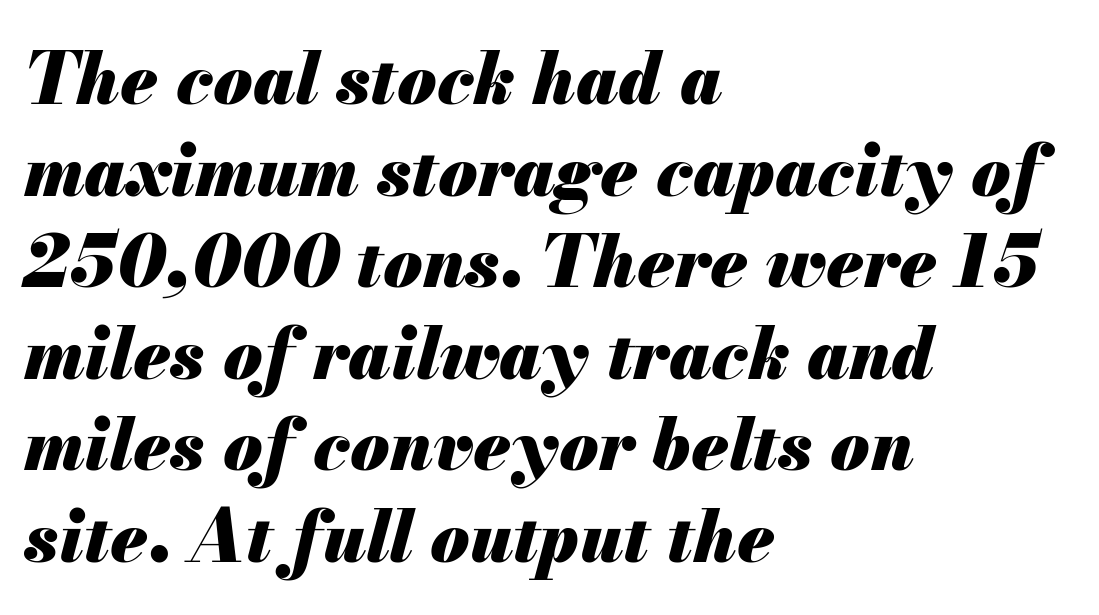
Compared with typical body copy, the letter spacing here is the same. Every character sits at an angle, as italics do. The letters are bold, with thick, heavy strokes. Do the characters align in a grid? No, the font is proportional.
